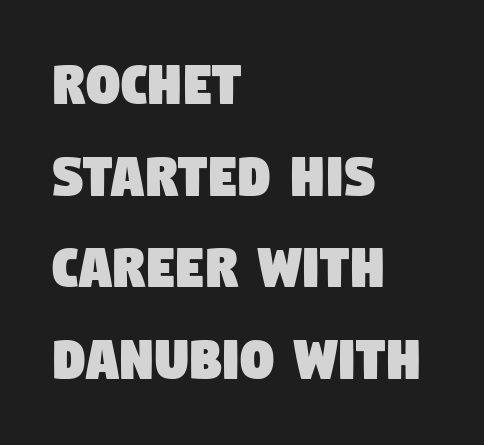
Q: Is the typeface a serif or a sans-serif typeface? A: Sans-serif.
Q: Is the text underlined? A: No.
Q: How is the paragraph aligned? A: Left-aligned.
Q: Is the spacing between letters normal or unusually wide? A: Normal.
Q: Is the spacing between lines tight, normal or loose? A: Normal.
Q: Width (condensed, normal, or wide)? A: Condensed.
Q: Stroke contrast? A: Low.
Q: x-height? A: Large.
Q: Monospaced? A: No.
